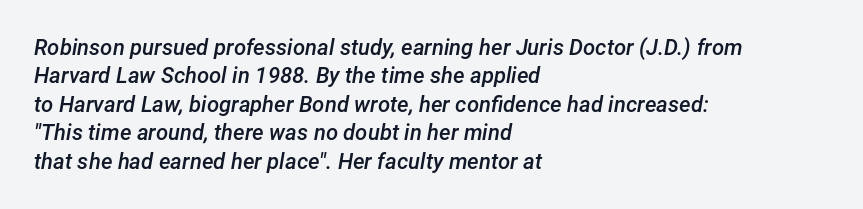
The image shows 22 px text type, italic (leaning right); set left-aligned, normal line spacing (1.29x), normal letter spacing, not underlined.
